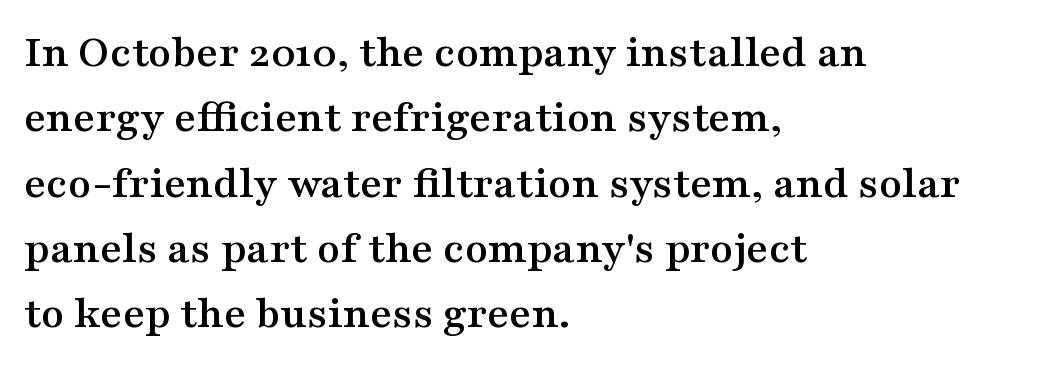
{"serif": "yes", "italic": "no", "width": "wide", "stroke_contrast": "medium", "x_height": "medium", "monospaced": "no", "underline": "no", "align": "left", "line_spacing": "normal", "line_spacing_ratio": 1.39, "letter_spacing": "normal", "letter_spacing_em": 0.0, "glyph_px": 47}
